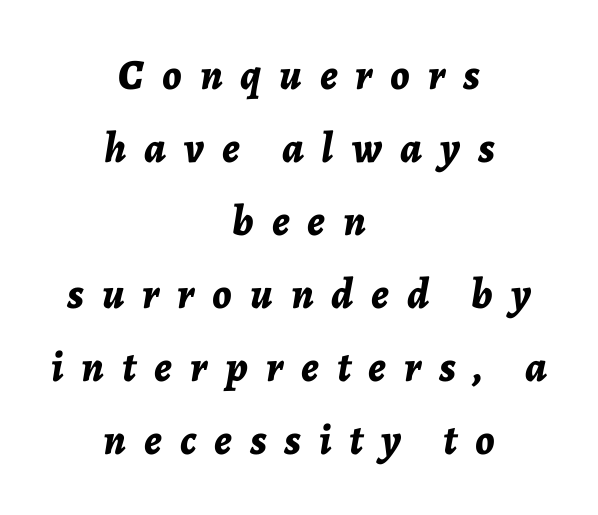
The image shows 43 px bold type, italic (leaning right); set centered, normal line spacing (1.7x), unusually wide letter spacing (+0.42 em), not underlined; low stroke contrast and a medium x-height.
